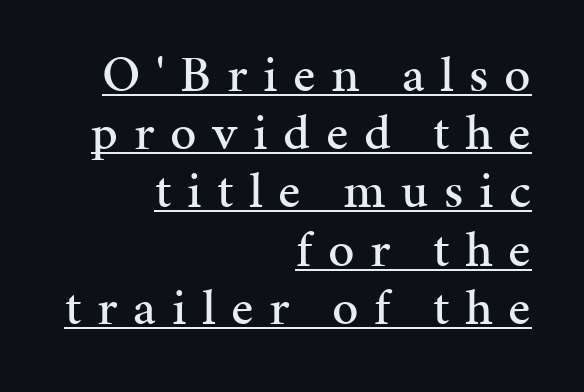
The image shows 52 px serif type, upright; set right-aligned, tight line spacing (1.12x), unusually wide letter spacing (+0.3 em), underlined; medium stroke contrast and a medium x-height.
